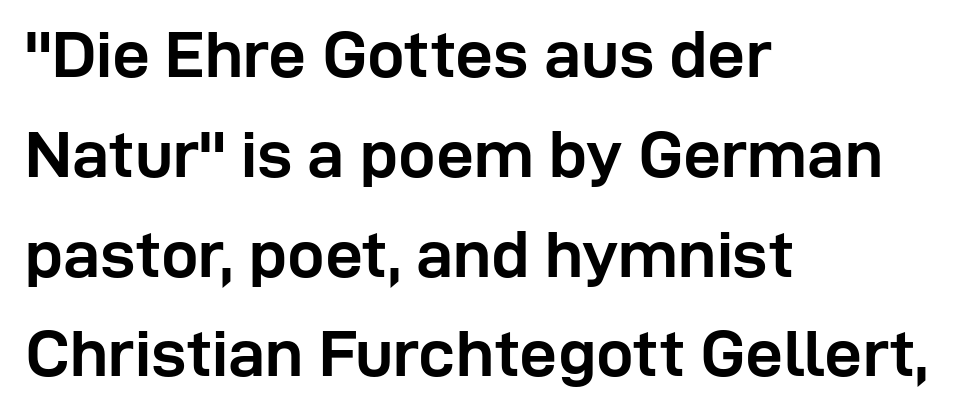
Q: Is the text bold? A: Yes.
Q: Is the text italic (slanted)? A: No, it is upright.
Q: Is the typeface a serif or a sans-serif typeface? A: Sans-serif.
Q: Is the text underlined? A: No.
Q: How is the paragraph aligned? A: Left-aligned.
Q: Is the spacing between letters normal or unusually wide? A: Normal.
Q: Is the spacing between lines tight, normal or loose? A: Normal.
Q: Width (condensed, normal, or wide)? A: Normal.
Q: Stroke contrast? A: Low.
Q: x-height? A: Medium.
Q: Monospaced? A: No.
